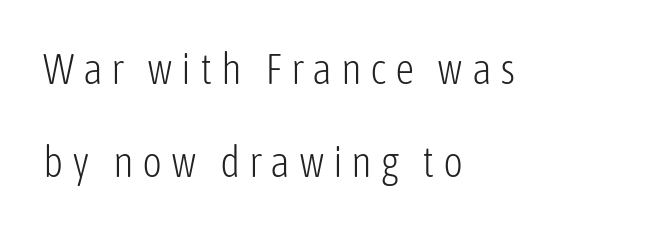
{"serif": "no", "italic": "no", "bold": "no", "weight": "light", "width": "condensed", "stroke_contrast": "low", "x_height": "medium", "monospaced": "no", "underline": "no", "align": "left", "line_spacing": "loose", "line_spacing_ratio": 2.17, "letter_spacing": "wide", "letter_spacing_em": 0.2, "glyph_px": 43}
